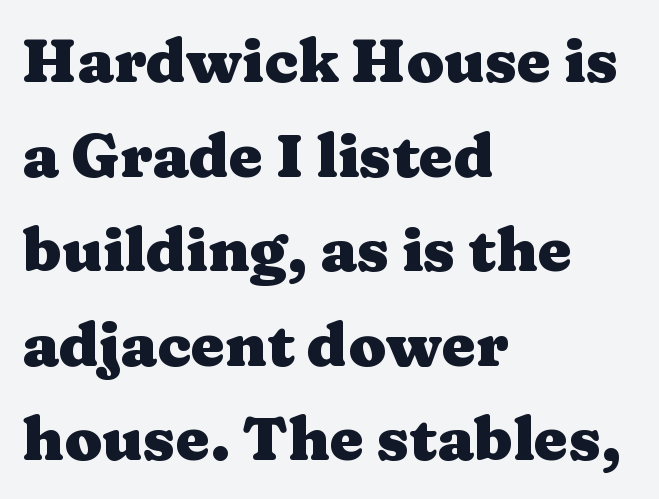
{"serif": "yes", "italic": "no", "bold": "yes", "weight": "heavy", "width": "wide", "stroke_contrast": "medium", "x_height": "medium", "monospaced": "no", "underline": "no", "align": "left", "line_spacing": "normal", "line_spacing_ratio": 1.55, "letter_spacing": "normal", "letter_spacing_em": 0.0, "glyph_px": 61}
